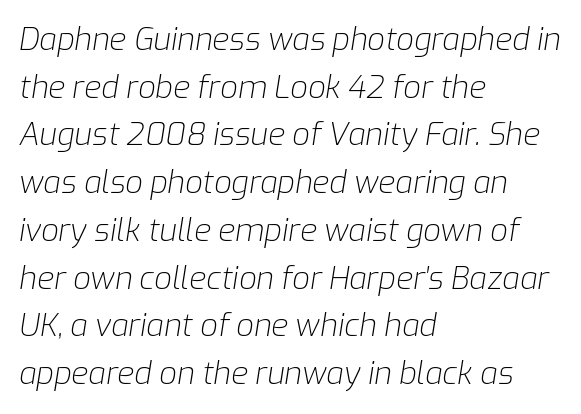
The string is rendered with underlining switched off. Vertical stems look standard width or narrower in stroke. The ragged edge is on the right, which tells us the setting is flush left. The designer left line spacing at the default. Compared with ordinary roman type, these characters are visibly tilted. These lines are rendered in a variable-pitch font.
